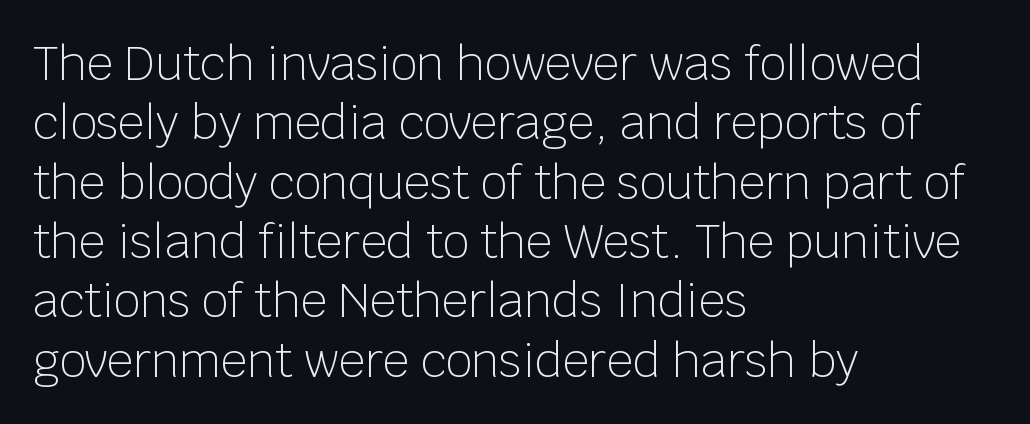
Grotesque or geometric, the face here clearly has no serifs. Upright lettering throughout. A normal amount of white space separates one row of letters from the next. Lines of text with bare space underneath.
